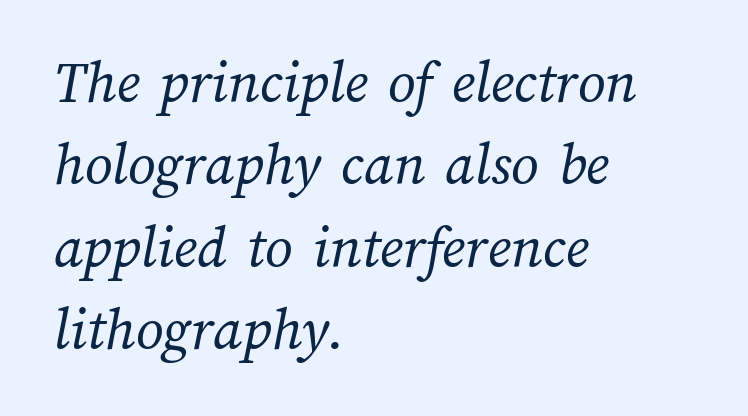
Spacing verdict: proportional, widths tailored to each character. There is no visible air inserted between adjacent glyphs. One-word summary of the alignment: left. Heft: none added — not bold. Plain, unruled lines of type. Honestly, the row spacing looks completely unremarkable.
